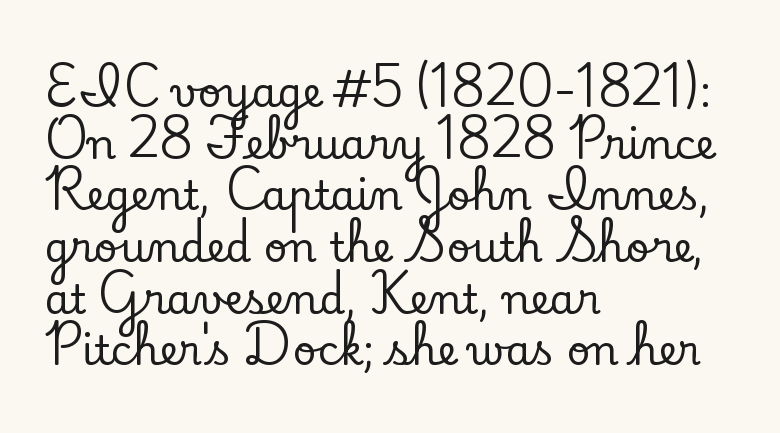
The rows are spaced the way most documents space them. Yep, those are serifs on the letters. Notice how the passage keeps a crisp vertical edge on the left only. Vertical strokes here are truly vertical. Is this a fixed-width face? No — the glyphs have proportional, varying widths.
